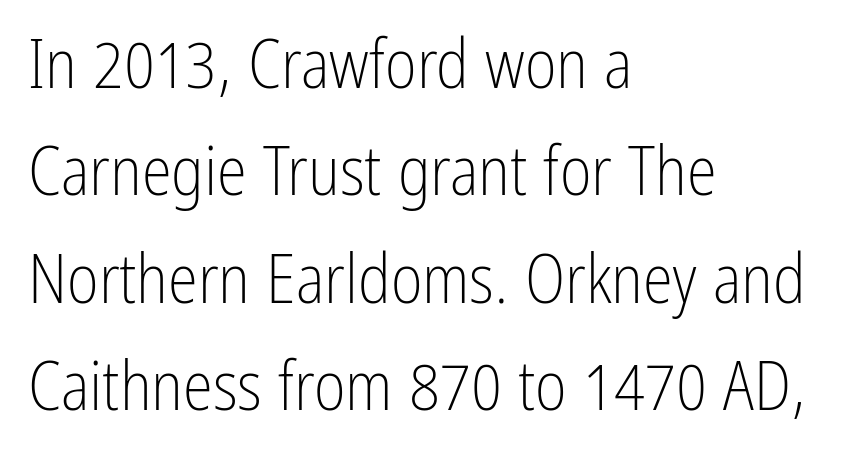
The image shows 68 px light, condensed sans-serif type, upright; set left-aligned, normal line spacing (1.58x), normal letter spacing, not underlined; low stroke contrast and a medium x-height.
